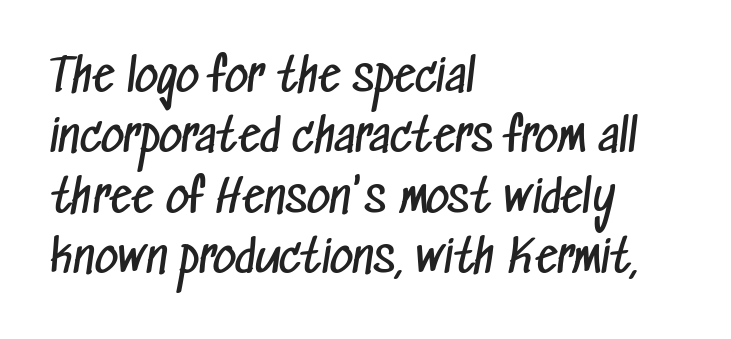
Honestly, there is no underline to notice here at all. Each line starts at the same left margin while the right side varies. The gaps between neighbouring characters are ordinary and unremarkable. Evenly set lines give the paragraph a standard silhouette. Serif or sans? Sans — the stroke terminals are bare.
